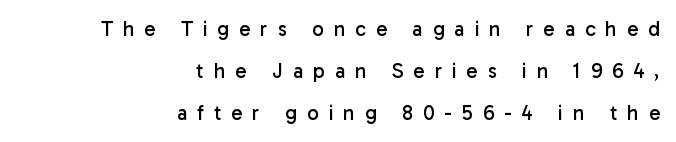
The image shows 21 px text type, upright; set right-aligned, loose line spacing (1.99x), unusually wide letter spacing (+0.47 em), not underlined.
